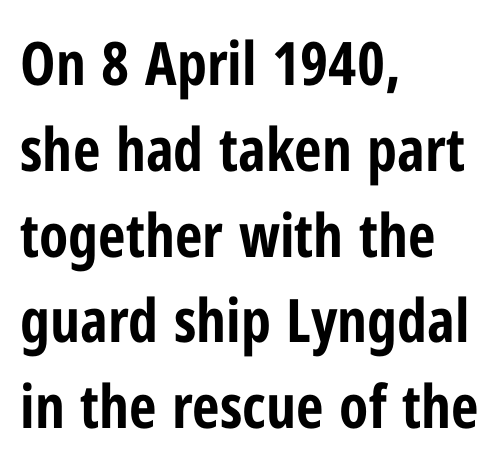
The image shows 60 px bold, condensed sans-serif type, upright; set left-aligned, normal line spacing (1.43x), normal letter spacing, not underlined; low stroke contrast and a medium x-height.
